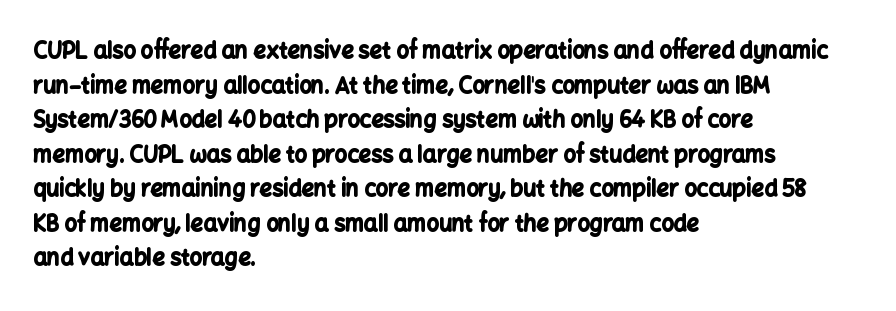
Q: Is the text bold? A: Yes.
Q: Is the text italic (slanted)? A: No, it is upright.
Q: Is the text underlined? A: No.
Q: How is the paragraph aligned? A: Left-aligned.
Q: Is the spacing between letters normal or unusually wide? A: Normal.
Q: Is the spacing between lines tight, normal or loose? A: Normal.
